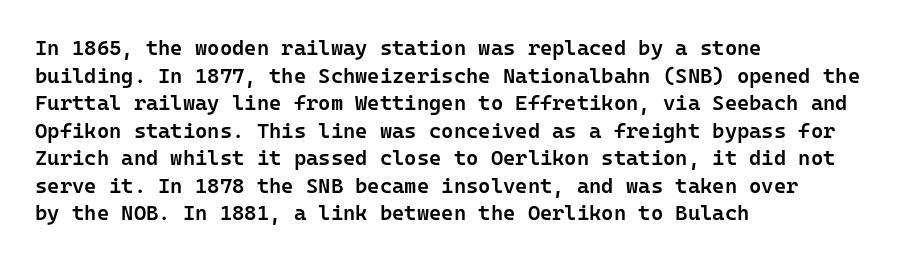
This sample uses plain, unmodified letter spacing. The foot of each line stays bare and open. The leading is moderate, giving the passage an even texture. A somewhat darkened texture: the type is semibold rather than bold.
